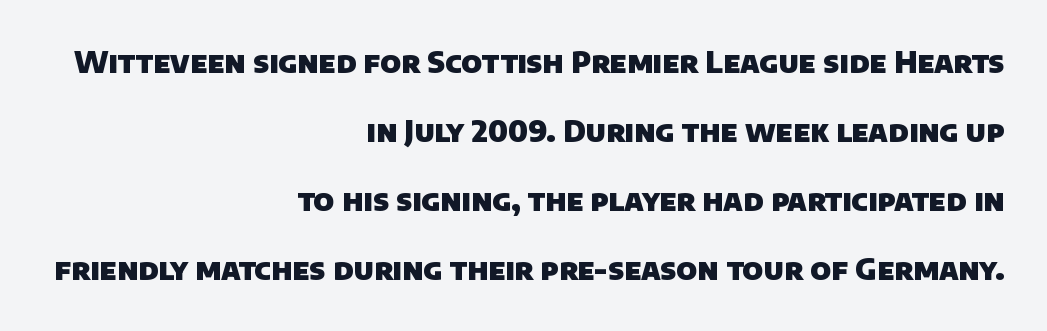
The image shows 29 px heavy sans-serif type; set right-aligned, loose line spacing (2.38x), normal letter spacing, not underlined; low stroke contrast and a large x-height.
